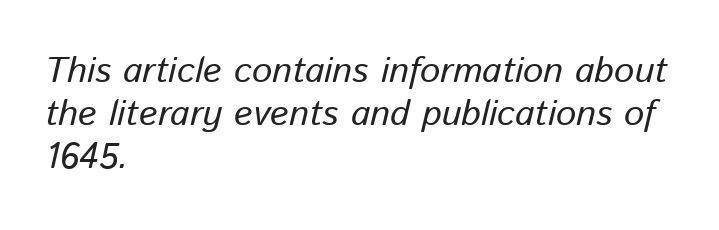
Q: Is the text bold? A: No.
Q: Is the text italic (slanted)? A: Yes, it leans right by about 13 degrees.
Q: Is the text underlined? A: No.
Q: How is the paragraph aligned? A: Left-aligned.
Q: Is the spacing between letters normal or unusually wide? A: Normal.
Q: Width (condensed, normal, or wide)? A: Normal.
Q: Stroke contrast? A: Low.
Q: x-height? A: Medium.
Q: Monospaced? A: No.
